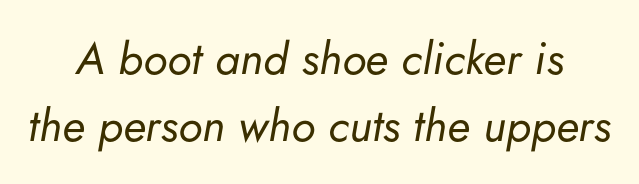
Q: Is the text bold? A: No.
Q: Is the text italic (slanted)? A: Yes, it leans right by about 5 degrees.
Q: Is the text underlined? A: No.
Q: How is the paragraph aligned? A: Centered.
Q: Is the spacing between letters normal or unusually wide? A: Normal.
Q: Is the spacing between lines tight, normal or loose? A: Normal.
Q: Width (condensed, normal, or wide)? A: Normal.
Q: Stroke contrast? A: Low.
Q: x-height? A: Small.
Q: Monospaced? A: No.
